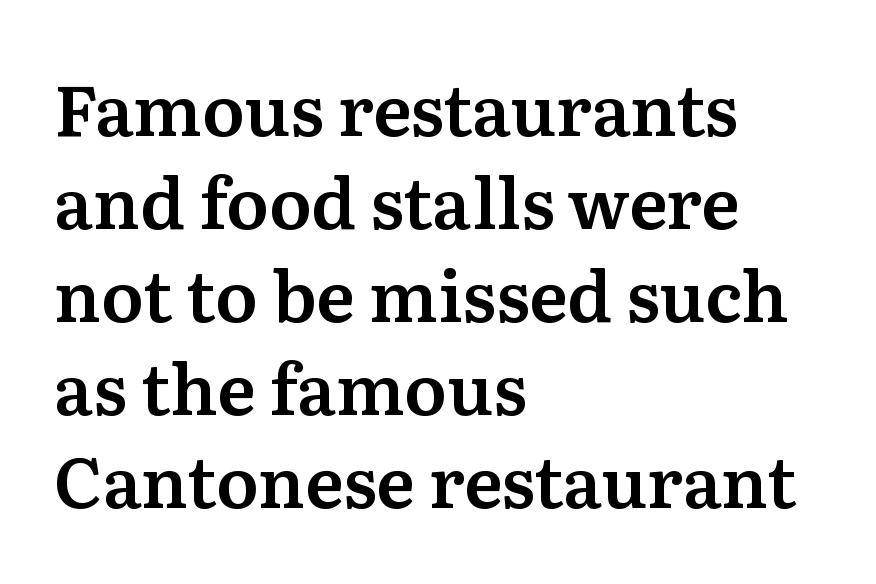
The image shows 70 px serif type, upright; set left-aligned, normal line spacing (1.33x), normal letter spacing, not underlined; medium stroke contrast and a medium x-height.
